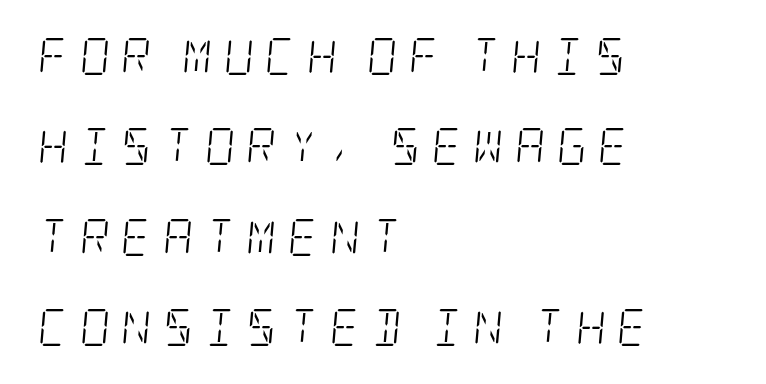
{"serif": "yes", "italic": "yes", "lean": "right", "slant_degrees": 5, "bold": "no", "weight": "light", "width": "condensed", "stroke_contrast": "low", "x_height": "large", "underline": "no", "align": "left", "line_spacing": "loose", "line_spacing_ratio": 2.44, "letter_spacing": "wide", "letter_spacing_em": 0.31, "glyph_px": 37}
